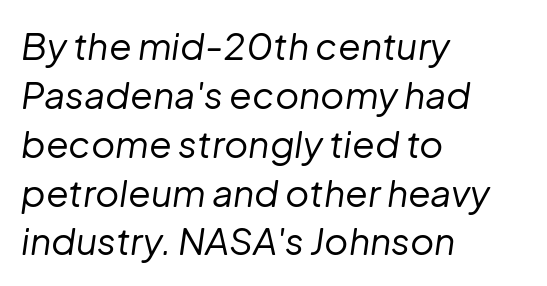
The image shows 37 px regular-weight type, italic (leaning right); set left-aligned, normal line spacing (1.32x), normal letter spacing, not underlined; low stroke contrast and a medium x-height.
